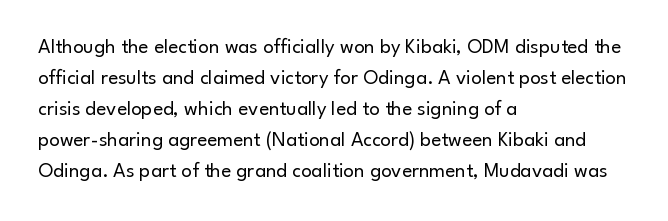
Q: Is the text bold? A: No.
Q: Is the text italic (slanted)? A: No, it is upright.
Q: Is the text underlined? A: No.
Q: How is the paragraph aligned? A: Left-aligned.
Q: Is the spacing between letters normal or unusually wide? A: Normal.
Q: Is the spacing between lines tight, normal or loose? A: Normal.
